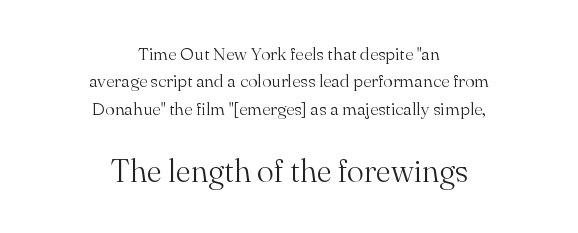
{"serif": "yes", "italic": "no", "bold": "no", "weight": "light", "width": "normal", "stroke_contrast": "medium", "x_height": "small", "monospaced": "no", "underline": "no", "align": "center", "line_spacing": "normal", "line_spacing_ratio": 1.52, "letter_spacing": "normal", "letter_spacing_em": 0.0, "larger_block": "second", "size_ratio": 1.78, "glyph_px": 32}
